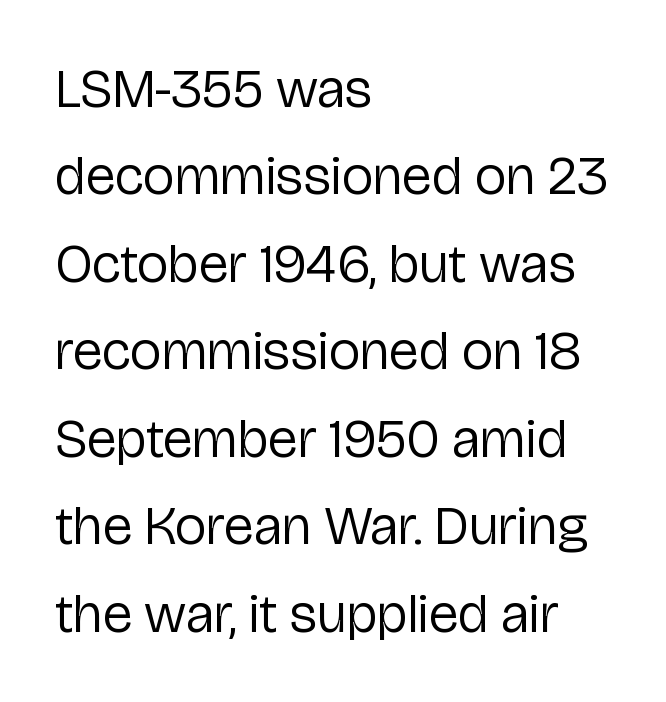
{"serif": "no", "italic": "no", "bold": "no", "weight": "regular", "width": "normal", "stroke_contrast": "low", "x_height": "medium", "monospaced": "no", "underline": "no", "align": "left", "line_spacing": "normal", "line_spacing_ratio": 1.59, "letter_spacing": "normal", "letter_spacing_em": 0.0, "glyph_px": 55}
